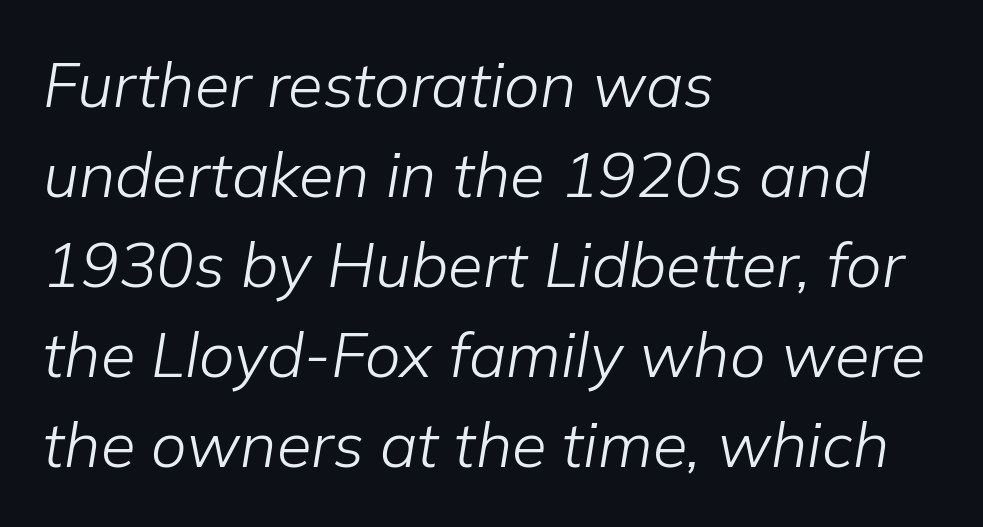
Q: Is the text bold? A: No.
Q: Is the text italic (slanted)? A: Yes, it leans right by about 9 degrees.
Q: Is the text underlined? A: No.
Q: How is the paragraph aligned? A: Left-aligned.
Q: Is the spacing between letters normal or unusually wide? A: Normal.
Q: Is the spacing between lines tight, normal or loose? A: Normal.
Q: Width (condensed, normal, or wide)? A: Normal.
Q: Stroke contrast? A: Low.
Q: x-height? A: Medium.
Q: Monospaced? A: No.
